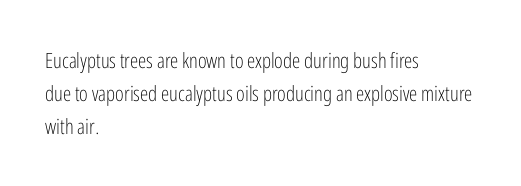
Q: Is the text bold? A: No.
Q: Is the text italic (slanted)? A: No, it is upright.
Q: Is the text underlined? A: No.
Q: How is the paragraph aligned? A: Left-aligned.
Q: Is the spacing between letters normal or unusually wide? A: Normal.
Q: Is the spacing between lines tight, normal or loose? A: Normal.
